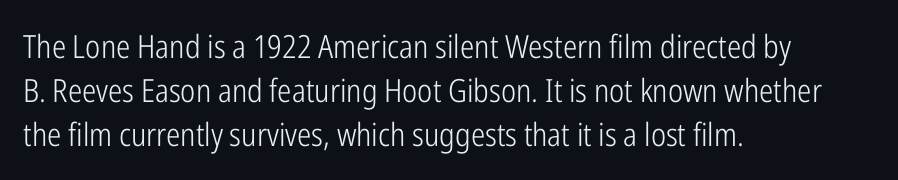
The image shows 32 px light, condensed sans-serif type, upright; set left-aligned, normal line spacing (1.38x), normal letter spacing, not underlined; low stroke contrast and a medium x-height.
